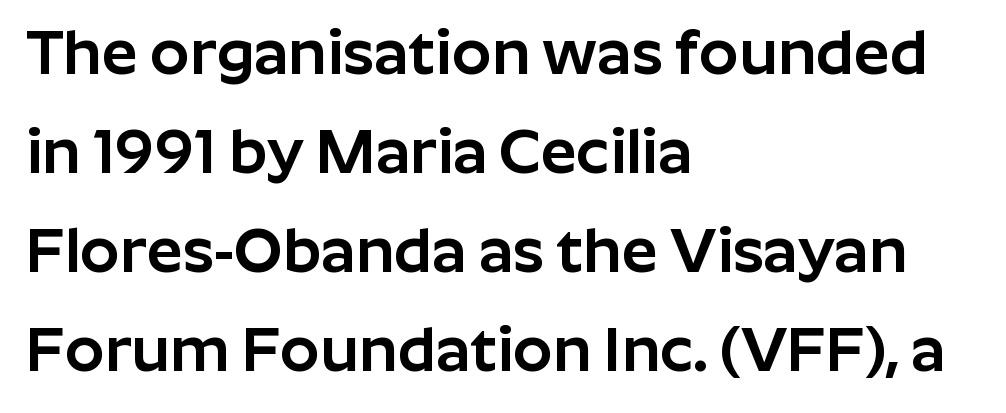
Q: Is the text italic (slanted)? A: No, it is upright.
Q: Is the typeface a serif or a sans-serif typeface? A: Sans-serif.
Q: Is the text underlined? A: No.
Q: How is the paragraph aligned? A: Left-aligned.
Q: Is the spacing between letters normal or unusually wide? A: Normal.
Q: Is the spacing between lines tight, normal or loose? A: Normal.
Q: Width (condensed, normal, or wide)? A: Normal.
Q: Stroke contrast? A: Low.
Q: x-height? A: Medium.
Q: Monospaced? A: No.
